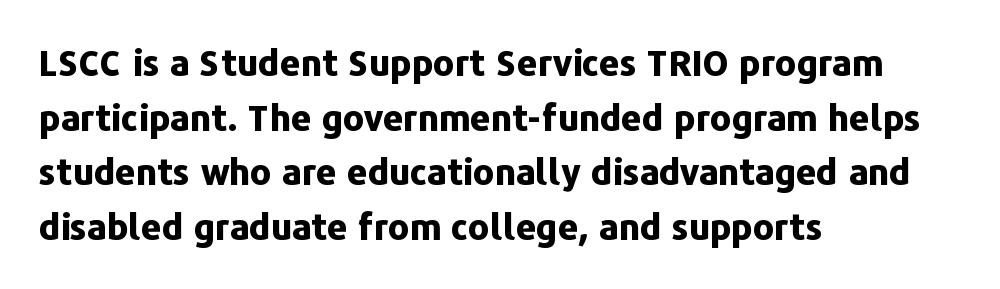
Q: Is the text bold? A: Yes.
Q: Is the text italic (slanted)? A: No, it is upright.
Q: Is the typeface a serif or a sans-serif typeface? A: Sans-serif.
Q: Is the text underlined? A: No.
Q: How is the paragraph aligned? A: Left-aligned.
Q: Is the spacing between letters normal or unusually wide? A: Normal.
Q: Is the spacing between lines tight, normal or loose? A: Normal.
Q: Width (condensed, normal, or wide)? A: Normal.
Q: Stroke contrast? A: Low.
Q: x-height? A: Medium.
Q: Monospaced? A: No.
